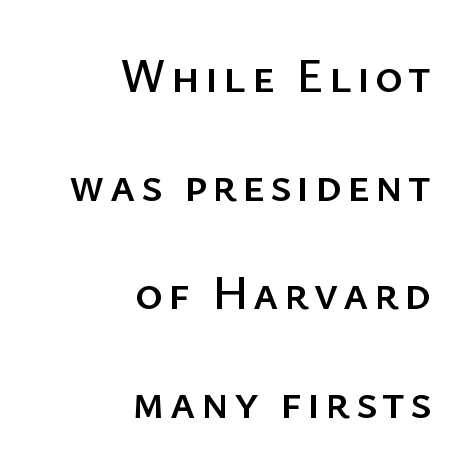
{"serif": "no", "italic": "no", "width": "normal", "stroke_contrast": "low", "x_height": "medium", "monospaced": "no", "underline": "no", "align": "right", "line_spacing": "loose", "line_spacing_ratio": 2.31, "glyph_px": 47}
